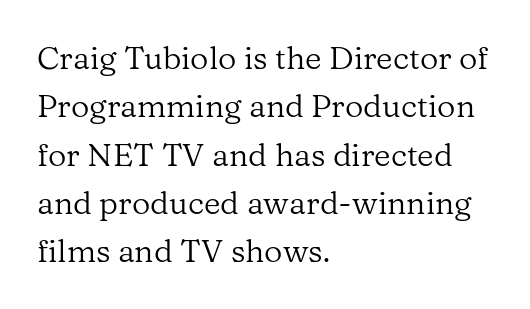
These lines are set flush left with a ragged right edge. How would I describe the line gaps? Plain and ordinary. Compared with a typical body face, this is equally light or lighter still. If you drew a line through each stem, it would be perfectly vertical. Look at the tracking — it's just the regular setting, nothing added. Decoration check: the copy has no underline.
